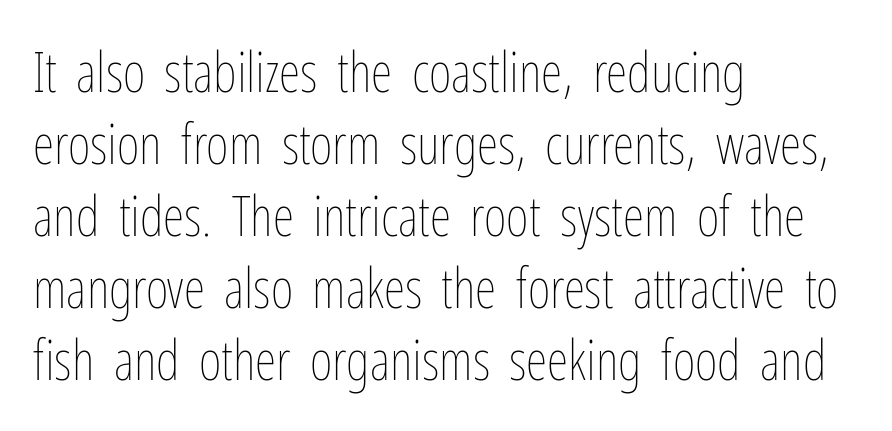
Q: Is the text bold? A: No.
Q: Is the text italic (slanted)? A: No, it is upright.
Q: Is the text underlined? A: No.
Q: How is the paragraph aligned? A: Left-aligned.
Q: Is the spacing between letters normal or unusually wide? A: Normal.
Q: Is the spacing between lines tight, normal or loose? A: Normal.
Q: Width (condensed, normal, or wide)? A: Condensed.
Q: Stroke contrast? A: Low.
Q: x-height? A: Medium.
Q: Monospaced? A: No.
